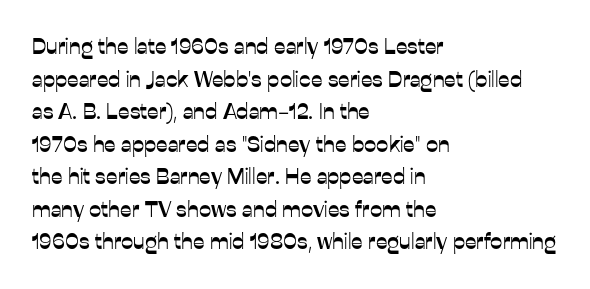
The string is rendered with underlining switched off. Successive baselines arrive at the customary interval. The paragraph shown leans on its left margin. Do the letters lean? They stand straight. The passage shown has conventional tracking throughout.
